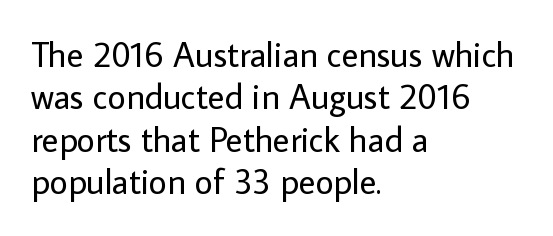
Q: Is the text bold? A: No.
Q: Is the text italic (slanted)? A: No, it is upright.
Q: Is the typeface a serif or a sans-serif typeface? A: Sans-serif.
Q: Is the text underlined? A: No.
Q: How is the paragraph aligned? A: Left-aligned.
Q: Is the spacing between letters normal or unusually wide? A: Normal.
Q: Width (condensed, normal, or wide)? A: Normal.
Q: Stroke contrast? A: Low.
Q: x-height? A: Medium.
Q: Monospaced? A: No.
